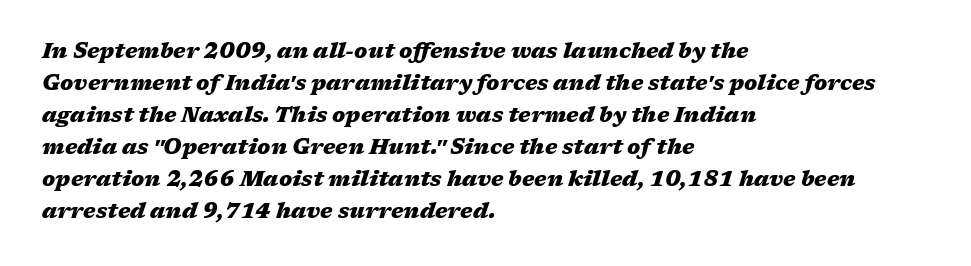
The image shows 21 px bold type, italic (leaning right); set left-aligned, normal line spacing (1.52x), normal letter spacing, not underlined.
